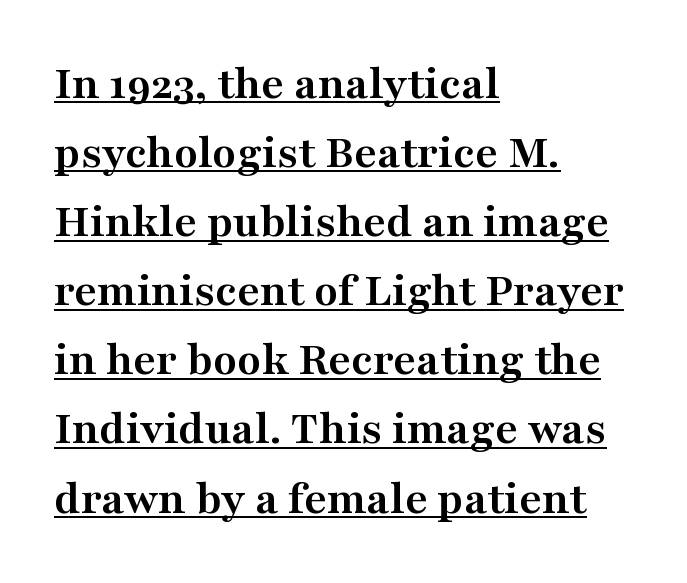
The image shows 49 px semibold, wide serif type, upright; set left-aligned, normal line spacing (1.41x), normal letter spacing, underlined; medium stroke contrast and a medium x-height.
